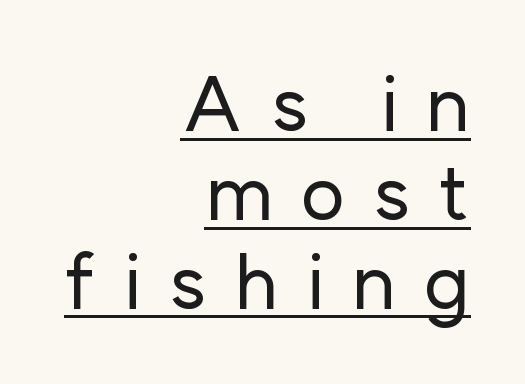
Q: Is the text italic (slanted)? A: No, it is upright.
Q: Is the typeface a serif or a sans-serif typeface? A: Sans-serif.
Q: Is the text underlined? A: Yes.
Q: How is the paragraph aligned? A: Right-aligned.
Q: Is the spacing between letters normal or unusually wide? A: Unusually wide.
Q: Width (condensed, normal, or wide)? A: Normal.
Q: Stroke contrast? A: Low.
Q: x-height? A: Medium.
Q: Monospaced? A: No.
